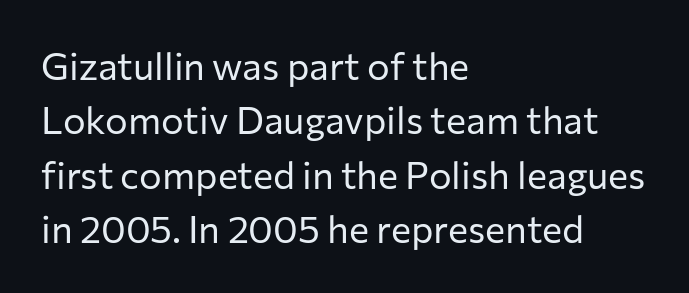
Q: Is the text bold? A: No.
Q: Is the text italic (slanted)? A: No, it is upright.
Q: Is the typeface a serif or a sans-serif typeface? A: Sans-serif.
Q: Is the text underlined? A: No.
Q: How is the paragraph aligned? A: Left-aligned.
Q: Is the spacing between letters normal or unusually wide? A: Normal.
Q: Is the spacing between lines tight, normal or loose? A: Normal.
Q: Width (condensed, normal, or wide)? A: Normal.
Q: Stroke contrast? A: Low.
Q: x-height? A: Medium.
Q: Monospaced? A: No.
